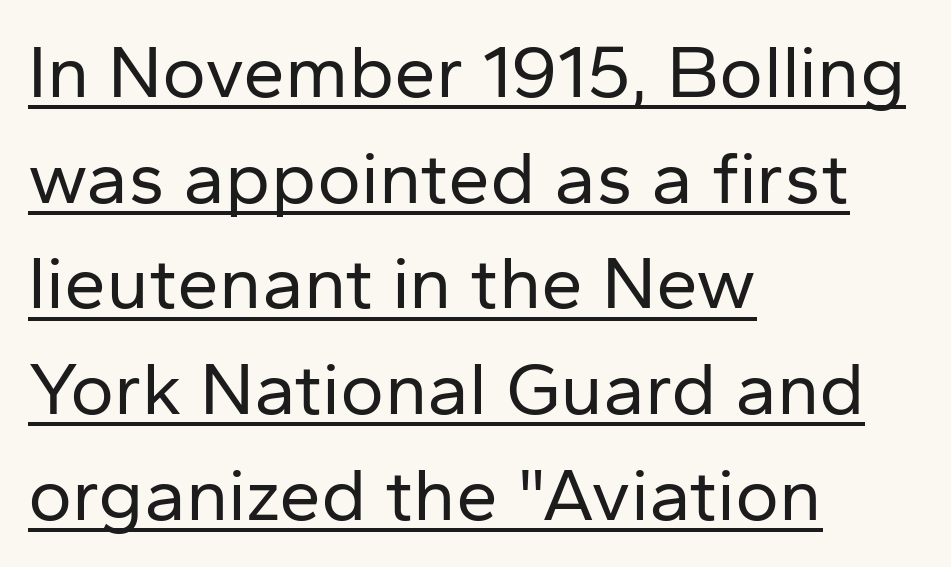
Q: Is the text bold? A: No.
Q: Is the text italic (slanted)? A: No, it is upright.
Q: Is the typeface a serif or a sans-serif typeface? A: Sans-serif.
Q: Is the text underlined? A: Yes.
Q: How is the paragraph aligned? A: Left-aligned.
Q: Is the spacing between letters normal or unusually wide? A: Normal.
Q: Is the spacing between lines tight, normal or loose? A: Normal.
Q: Width (condensed, normal, or wide)? A: Normal.
Q: Stroke contrast? A: Low.
Q: x-height? A: Medium.
Q: Monospaced? A: No.
